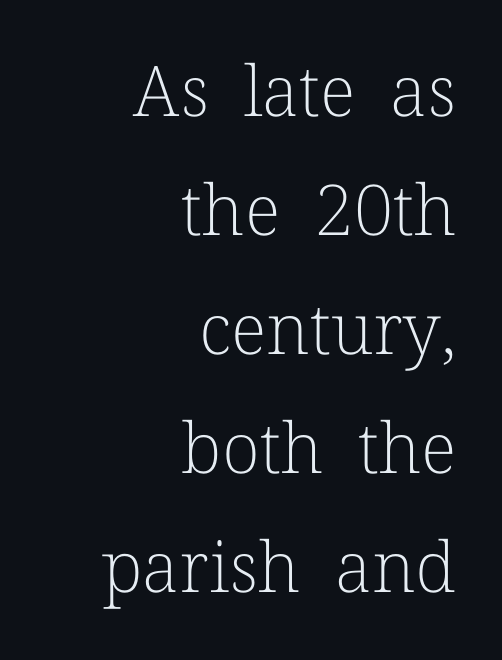
Q: Is the text bold? A: No.
Q: Is the text italic (slanted)? A: No, it is upright.
Q: Is the typeface a serif or a sans-serif typeface? A: Serif.
Q: Is the text underlined? A: No.
Q: How is the paragraph aligned? A: Right-aligned.
Q: Is the spacing between letters normal or unusually wide? A: Normal.
Q: Is the spacing between lines tight, normal or loose? A: Normal.
Q: Width (condensed, normal, or wide)? A: Normal.
Q: Stroke contrast? A: Low.
Q: x-height? A: Medium.
Q: Monospaced? A: No.
